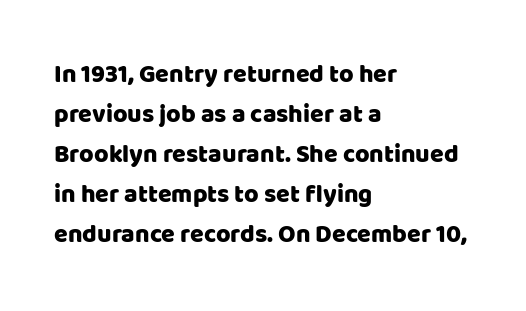
{"italic": "no", "underline": "no", "align": "left", "line_spacing": "normal", "line_spacing_ratio": 1.6, "letter_spacing": "normal", "letter_spacing_em": 0.0, "glyph_px": 25}
